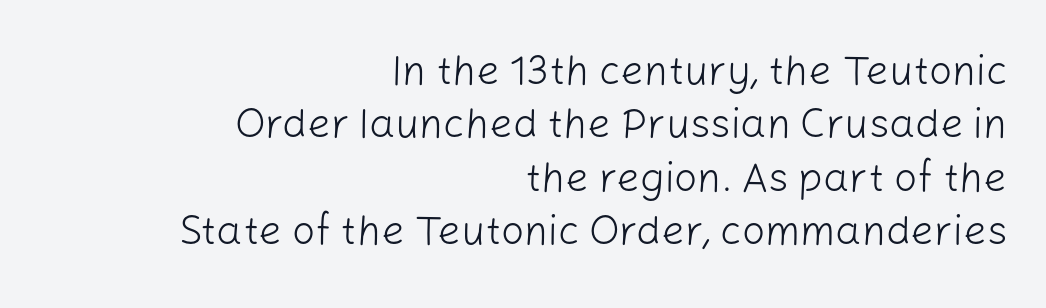
The image shows 41 px light sans-serif type, upright; set right-aligned, normal line spacing (1.3x), normal letter spacing, not underlined; low stroke contrast and a medium x-height.
